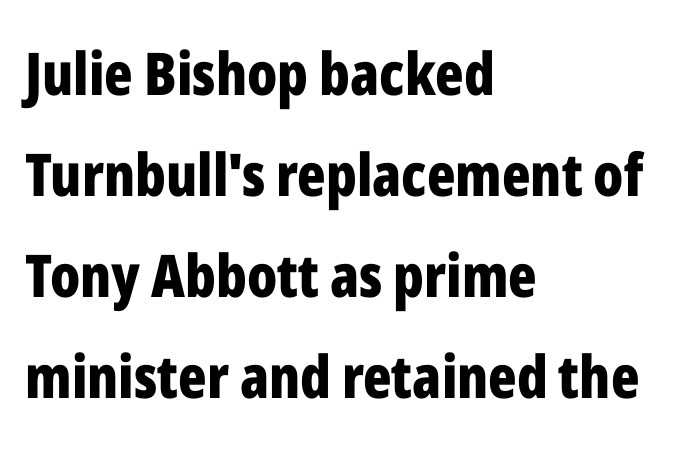
Q: Is the text bold? A: Yes.
Q: Is the text italic (slanted)? A: No, it is upright.
Q: Is the typeface a serif or a sans-serif typeface? A: Sans-serif.
Q: Is the text underlined? A: No.
Q: How is the paragraph aligned? A: Left-aligned.
Q: Is the spacing between letters normal or unusually wide? A: Normal.
Q: Width (condensed, normal, or wide)? A: Condensed.
Q: Stroke contrast? A: Low.
Q: x-height? A: Medium.
Q: Monospaced? A: No.
